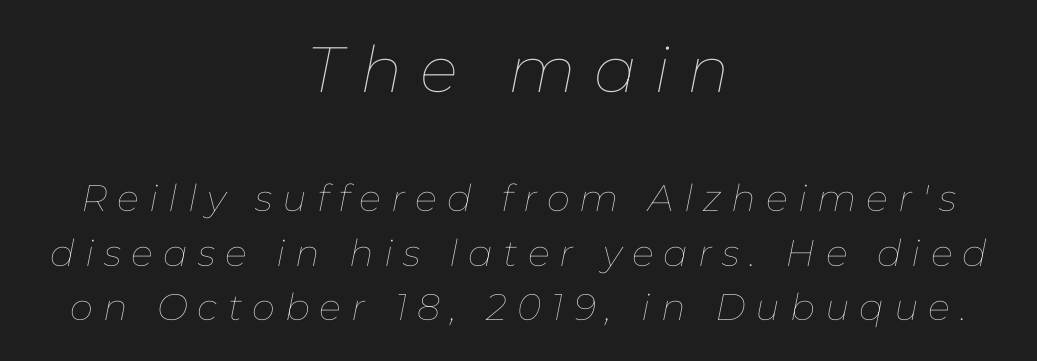
{"italic": "yes", "lean": "right", "slant_degrees": 11, "bold": "no", "weight": "thin", "width": "normal", "stroke_contrast": "low", "x_height": "medium", "monospaced": "no", "underline": "no", "align": "center", "line_spacing": "normal", "line_spacing_ratio": 1.47, "letter_spacing": "wide", "letter_spacing_em": 0.27, "larger_block": "first", "size_ratio": 1.73, "glyph_px": 64}
